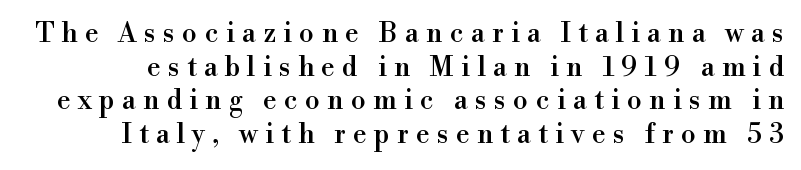
Q: Is the text italic (slanted)? A: No, it is upright.
Q: Is the text underlined? A: No.
Q: Is the spacing between letters normal or unusually wide? A: Unusually wide.
Q: Is the spacing between lines tight, normal or loose? A: Normal.
